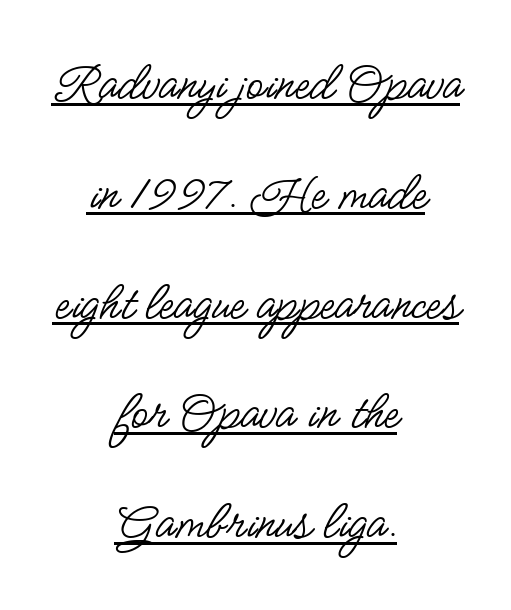
The image shows 56 px regular-weight, condensed sans-serif type; set centered, loose line spacing (1.96x), normal letter spacing, underlined; low stroke contrast and a small x-height.
